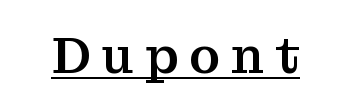
Q: Is the text italic (slanted)? A: No, it is upright.
Q: Is the typeface a serif or a sans-serif typeface? A: Serif.
Q: Is the text underlined? A: Yes.
Q: Is the spacing between letters normal or unusually wide? A: Unusually wide.
Q: Width (condensed, normal, or wide)? A: Normal.
Q: Stroke contrast? A: Medium.
Q: x-height? A: Medium.
Q: Monospaced? A: No.
